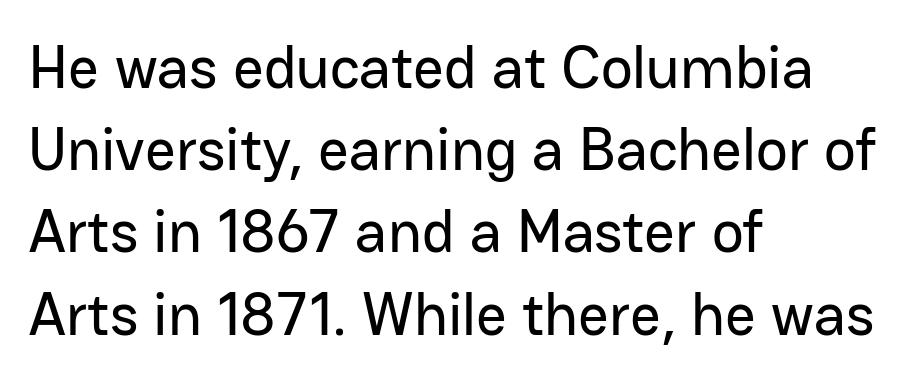
The image shows 60 px sans-serif type, upright; set left-aligned, normal line spacing (1.37x), normal letter spacing, not underlined; low stroke contrast and a medium x-height.
